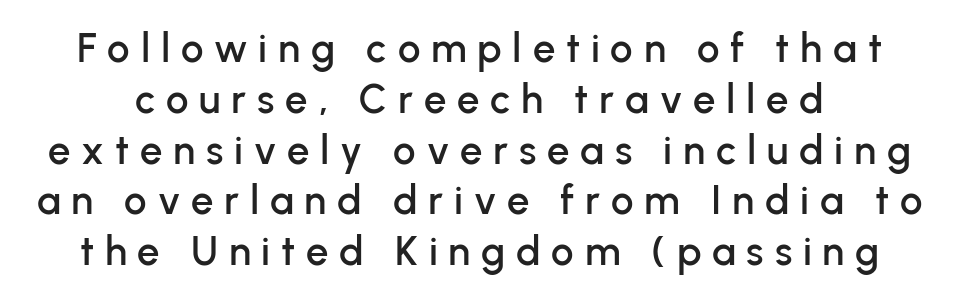
{"serif": "no", "italic": "no", "width": "normal", "stroke_contrast": "low", "x_height": "medium", "monospaced": "no", "underline": "no", "line_spacing": "normal", "line_spacing_ratio": 1.27, "letter_spacing": "wide", "letter_spacing_em": 0.27, "glyph_px": 40}
